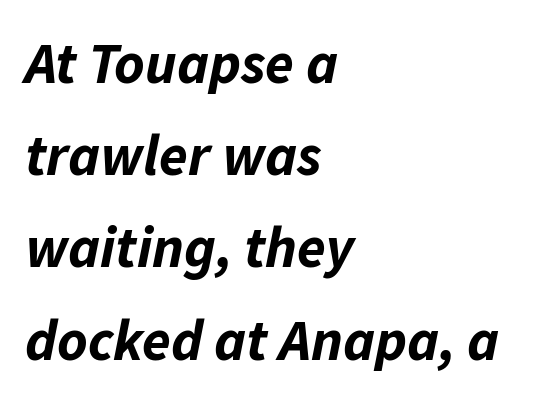
The image shows 58 px bold type, italic (leaning right); set left-aligned, normal line spacing (1.59x), normal letter spacing, not underlined; low stroke contrast and a medium x-height.
